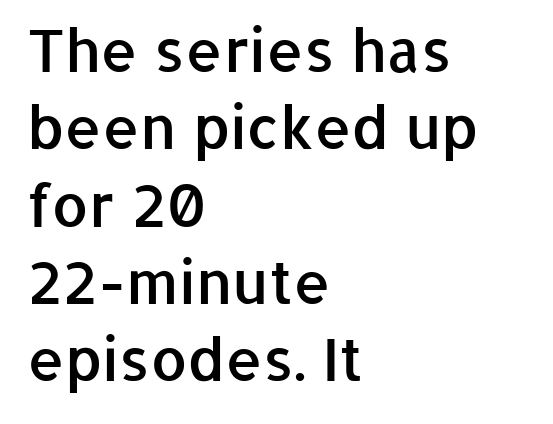
Do the characters align in a grid? No, the font is proportional. Is there much room between lines? A standard amount, neither cramped nor airy. There is no visible air inserted between adjacent glyphs. Firm but not heavy-handed strokes: this text is semibold.
